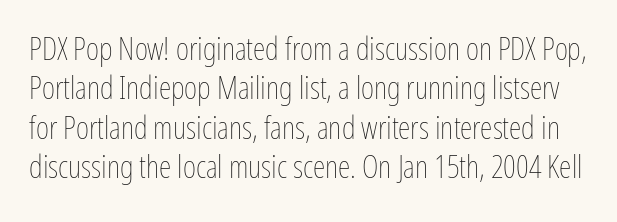
Q: Is the text bold? A: No.
Q: Is the text italic (slanted)? A: No, it is upright.
Q: Is the text underlined? A: No.
Q: Is the spacing between letters normal or unusually wide? A: Normal.
Q: Width (condensed, normal, or wide)? A: Condensed.
Q: Stroke contrast? A: Low.
Q: x-height? A: Medium.
Q: Monospaced? A: No.
